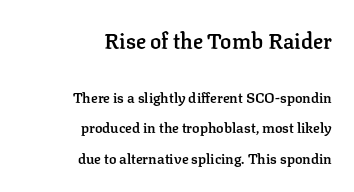
{"italic": "no", "bold": "semi", "underline": "no", "align": "right", "line_spacing": "loose", "line_spacing_ratio": 2.19, "letter_spacing": "normal", "letter_spacing_em": 0.0, "larger_block": "first", "size_ratio": 1.5, "glyph_px": 21}
